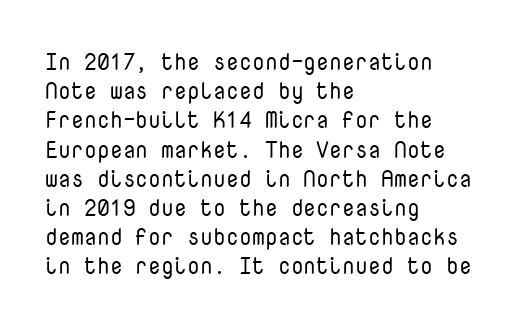
{"italic": "no", "bold": "no", "underline": "no", "align": "left", "line_spacing": "normal", "line_spacing_ratio": 1.27, "letter_spacing": "normal", "letter_spacing_em": 0.0, "glyph_px": 23}
